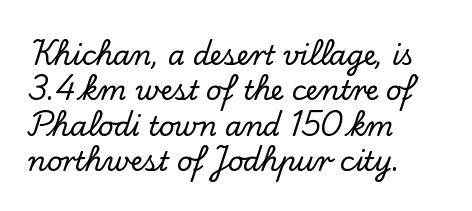
Interline gaps are of average width in this sample. Casual observation: everything's shoved over to the left. These lines keep a tight, regular rhythm from letter to letter. Unmarked baselines from the first word to the last.
